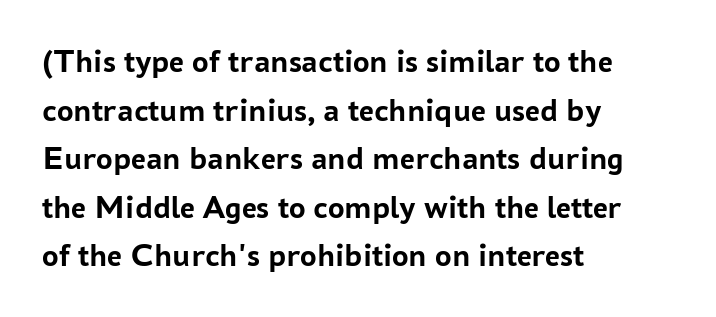
You could not count columns in this text — the font is proportionally spaced. Posture: vertical. The designer went with a sans here, leaving each stem footless. Students, note that the glyphs here touch the page at normal intervals.
